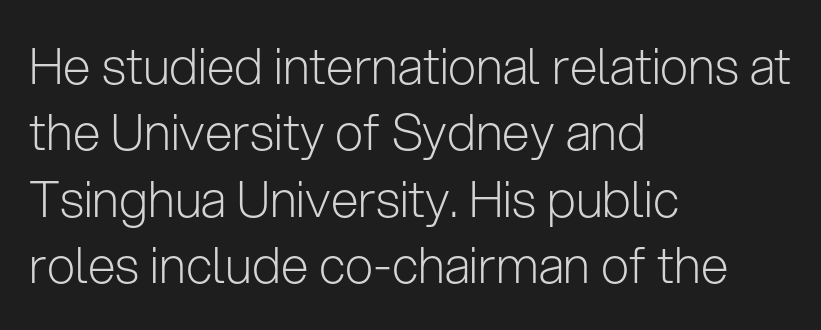
The image shows 50 px light sans-serif type, upright; set left-aligned, normal line spacing (1.33x), normal letter spacing, not underlined; low stroke contrast and a medium x-height.
